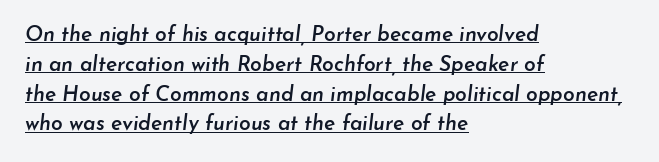
The image shows 21 px text type, italic (leaning right); set left-aligned, normal line spacing (1.42x), normal letter spacing, underlined.
